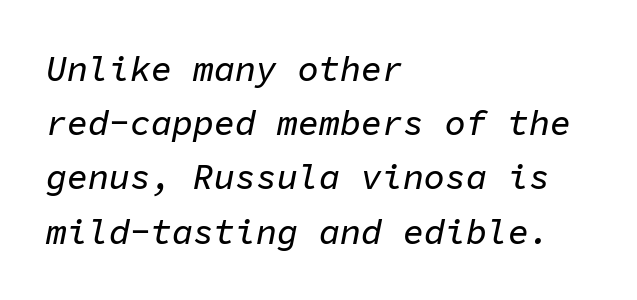
The space between consecutive lines is moderate. Note the uniform advance width — an 'i' takes as much space as an 'm'. The paragraph has a hard left edge and a soft right edge. Rule under the text: the space is simply empty. The typography opts for an oblique posture over an upright one.
